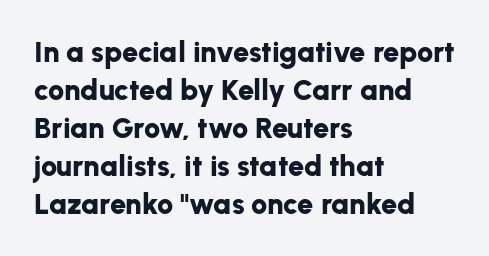
Q: Is the text bold? A: Yes.
Q: Is the text italic (slanted)? A: No, it is upright.
Q: Is the typeface a serif or a sans-serif typeface? A: Sans-serif.
Q: Is the text underlined? A: No.
Q: How is the paragraph aligned? A: Left-aligned.
Q: Is the spacing between letters normal or unusually wide? A: Normal.
Q: Is the spacing between lines tight, normal or loose? A: Normal.
Q: Width (condensed, normal, or wide)? A: Normal.
Q: Stroke contrast? A: Low.
Q: x-height? A: Medium.
Q: Monospaced? A: No.
